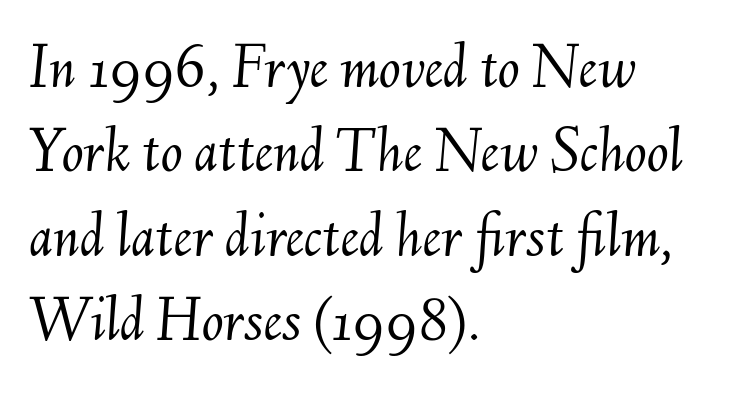
{"italic": "yes", "lean": "right", "slant_degrees": 6, "bold": "no", "weight": "light", "width": "normal", "stroke_contrast": "medium", "x_height": "small", "monospaced": "no", "underline": "no", "align": "left", "line_spacing": "normal", "line_spacing_ratio": 1.3, "letter_spacing": "normal", "letter_spacing_em": 0.0, "glyph_px": 65}
